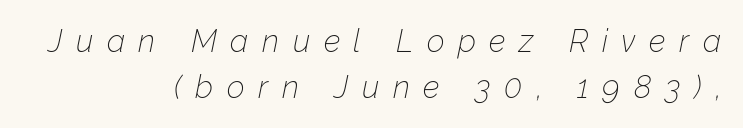
The image shows 31 px thin type, italic (leaning right); set right-aligned, normal line spacing (1.48x), unusually wide letter spacing (+0.44 em), not underlined; low stroke contrast and a medium x-height.
